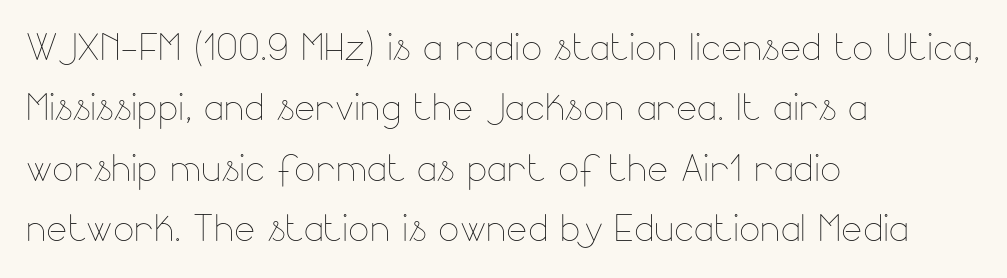
{"italic": "no", "bold": "no", "weight": "thin", "width": "normal", "stroke_contrast": "low", "x_height": "small", "monospaced": "no", "underline": "no", "align": "left", "line_spacing_ratio": 1.21, "letter_spacing": "normal", "letter_spacing_em": 0.0, "glyph_px": 50}
